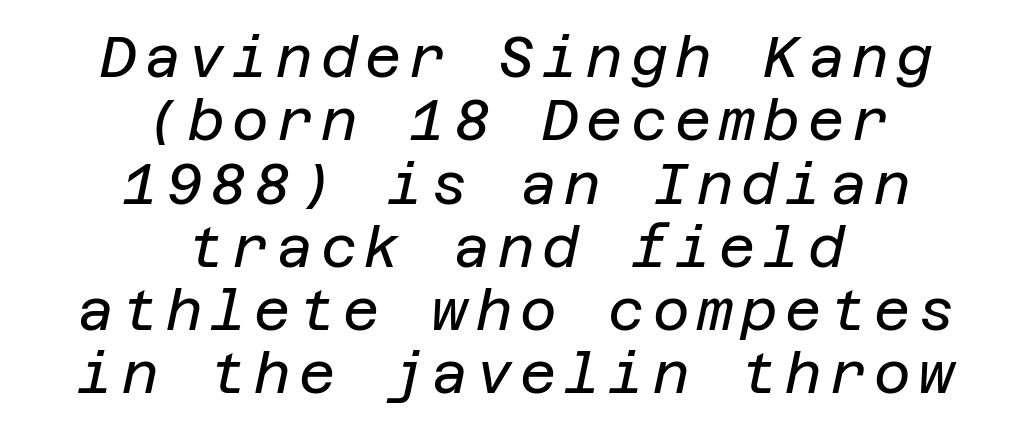
Q: Is the text bold? A: No.
Q: Is the text italic (slanted)? A: Yes, it leans right by about 12 degrees.
Q: Is the text underlined? A: No.
Q: How is the paragraph aligned? A: Centered.
Q: Is the spacing between lines tight, normal or loose? A: Tight.
Q: Width (condensed, normal, or wide)? A: Normal.
Q: Stroke contrast? A: Low.
Q: x-height? A: Large.
